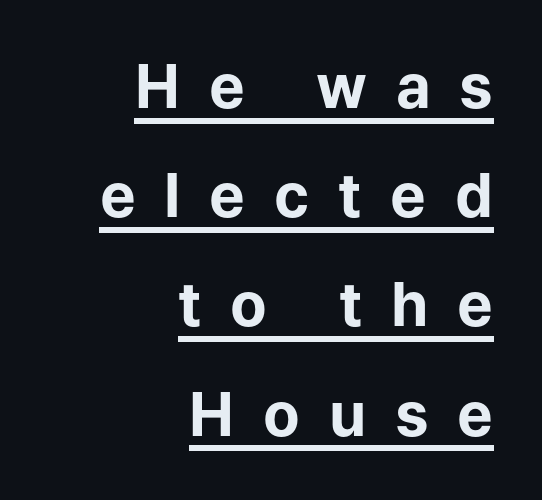
The image shows 60 px bold sans-serif type, upright; set right-aligned, line spacing 1.82x, unusually wide letter spacing (+0.48 em), underlined; low stroke contrast and a medium x-height.
